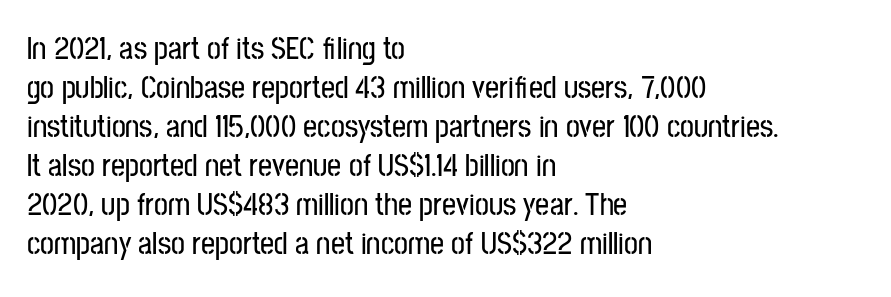
{"serif": "no", "italic": "no", "width": "condensed", "stroke_contrast": "low", "x_height": "medium", "monospaced": "no", "underline": "no", "align": "left", "line_spacing": "normal", "line_spacing_ratio": 1.26, "letter_spacing": "normal", "letter_spacing_em": 0.0, "glyph_px": 31}
